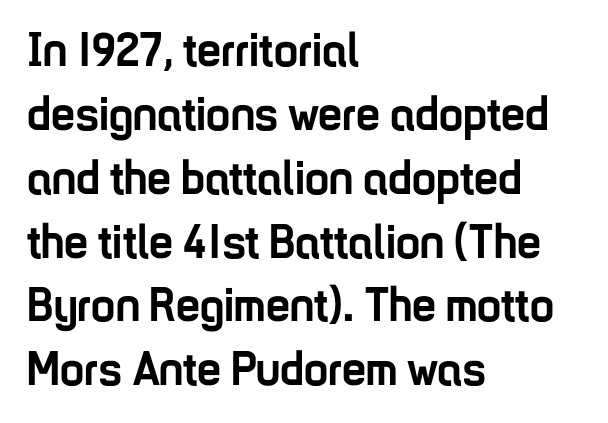
Beneath every word, the page is bare. Do the characters align in a grid? No, the font is proportional. Stroke terminals: plain, sans-serif. The passage is arranged the way most books set body copy — flush left.
